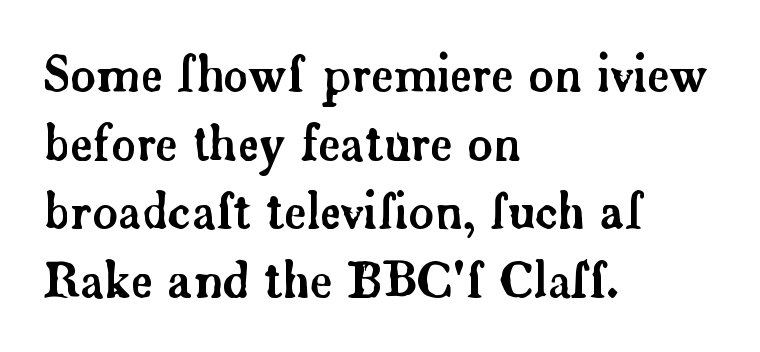
Teacher's note: observe the even left margin — that is flush-left alignment. Lines of text with bare space underneath. Regarding serifs, this sample has them. Here the designer chose a conventional face with non-uniform glyph widths. Tall strokes in this sample are plumb rather than angled. A normal amount of white space separates one row of letters from the next.
